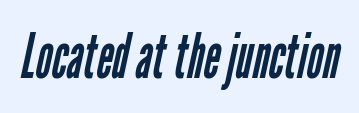
{"serif": "no", "bold": "no", "weight": "regular", "width": "condensed", "stroke_contrast": "low", "x_height": "medium", "monospaced": "no", "underline": "no", "letter_spacing": "normal", "letter_spacing_em": 0.0, "glyph_px": 63}
